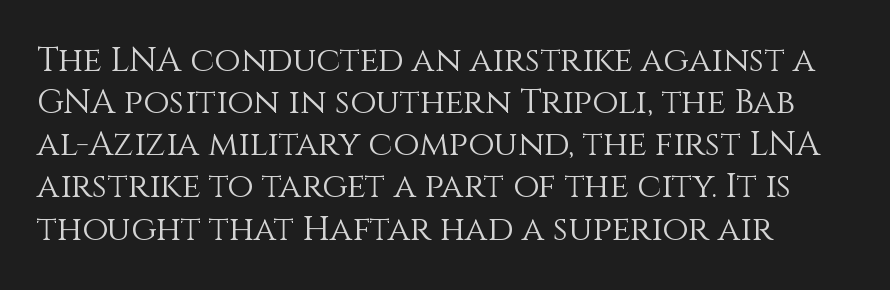
Q: Is the text bold? A: No.
Q: Is the text italic (slanted)? A: No, it is upright.
Q: Is the text underlined? A: No.
Q: Is the spacing between letters normal or unusually wide? A: Normal.
Q: Width (condensed, normal, or wide)? A: Normal.
Q: Stroke contrast? A: Medium.
Q: x-height? A: Large.
Q: Monospaced? A: No.
